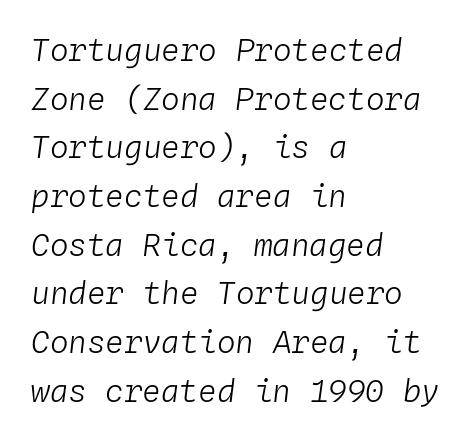
Q: Is the text bold? A: No.
Q: Is the text italic (slanted)? A: Yes, it leans right by about 4 degrees.
Q: Is the text underlined? A: No.
Q: How is the paragraph aligned? A: Left-aligned.
Q: Is the spacing between letters normal or unusually wide? A: Normal.
Q: Is the spacing between lines tight, normal or loose? A: Normal.
Q: Width (condensed, normal, or wide)? A: Normal.
Q: Stroke contrast? A: Low.
Q: x-height? A: Medium.
Q: Monospaced? A: Yes.
